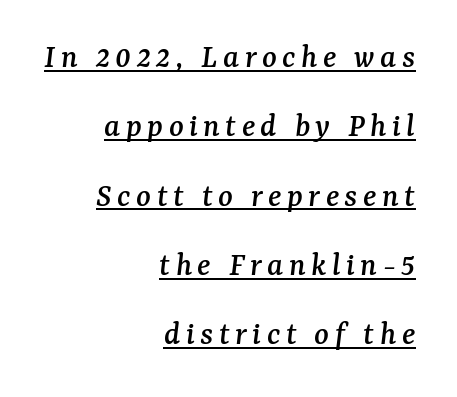
The image shows 34 px serif type, italic (leaning right); set right-aligned, loose line spacing (2.04x), underlined; medium stroke contrast and a medium x-height.
